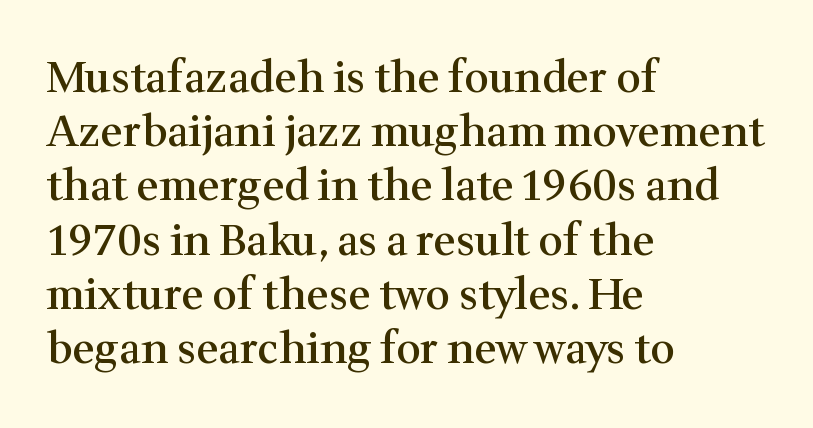
Q: Is the text bold? A: Semi-bold.
Q: Is the text italic (slanted)? A: No, it is upright.
Q: Is the typeface a serif or a sans-serif typeface? A: Serif.
Q: Is the text underlined? A: No.
Q: How is the paragraph aligned? A: Left-aligned.
Q: Is the spacing between letters normal or unusually wide? A: Normal.
Q: Is the spacing between lines tight, normal or loose? A: Normal.
Q: Width (condensed, normal, or wide)? A: Normal.
Q: Stroke contrast? A: Medium.
Q: x-height? A: Medium.
Q: Monospaced? A: No.
